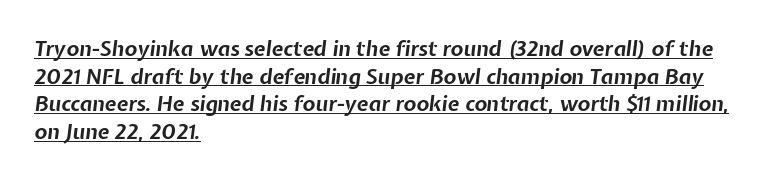
Each line starts at the same left margin while the right side varies. Decoration check: the copy is underlined. Pretty heavy lettering here — definitely bold. In terms of letterspacing, this is plain default setting. In terms of posture, this sample is oblique.
